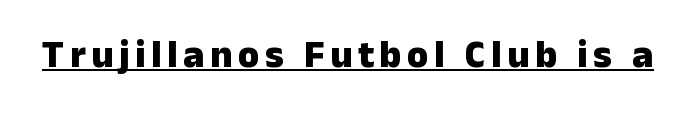
{"serif": "no", "italic": "no", "bold": "yes", "weight": "heavy", "width": "normal", "stroke_contrast": "low", "x_height": "medium", "monospaced": "no", "underline": "yes", "glyph_px": 39}
